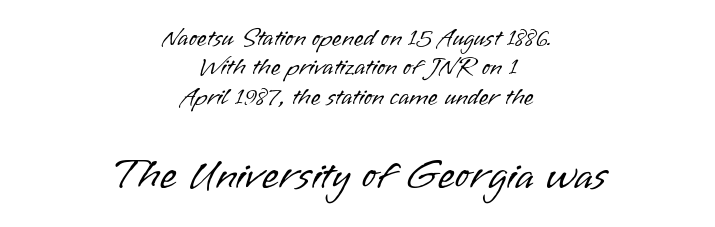
Q: Is the text bold? A: No.
Q: Is the text italic (slanted)? A: Yes.
Q: Is the typeface a serif or a sans-serif typeface? A: Sans-serif.
Q: Is the text underlined? A: No.
Q: How is the paragraph aligned? A: Centered.
Q: Is the spacing between letters normal or unusually wide? A: Normal.
Q: Which block of text is set in a larger size, the first (top) or the second (bottom)? A: The second (bottom) one.
Q: Width (condensed, normal, or wide)? A: Normal.
Q: Stroke contrast? A: Low.
Q: x-height? A: Small.
Q: Monospaced? A: No.
